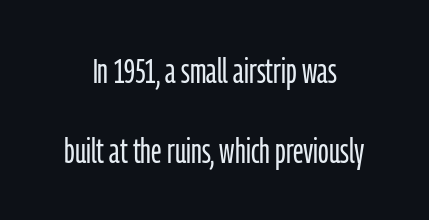
Q: Is the text bold? A: No.
Q: Is the text italic (slanted)? A: No, it is upright.
Q: Is the typeface a serif or a sans-serif typeface? A: Sans-serif.
Q: Is the text underlined? A: No.
Q: How is the paragraph aligned? A: Centered.
Q: Is the spacing between letters normal or unusually wide? A: Normal.
Q: Is the spacing between lines tight, normal or loose? A: Loose.
Q: Width (condensed, normal, or wide)? A: Condensed.
Q: Stroke contrast? A: Low.
Q: x-height? A: Medium.
Q: Monospaced? A: No.
